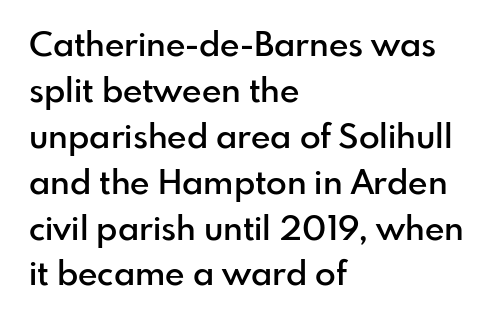
{"serif": "no", "italic": "no", "bold": "semi", "weight": "semibold", "width": "normal", "stroke_contrast": "low", "x_height": "small", "monospaced": "no", "underline": "no", "align": "left", "line_spacing": "normal", "line_spacing_ratio": 1.35, "letter_spacing": "normal", "letter_spacing_em": 0.0, "glyph_px": 34}
